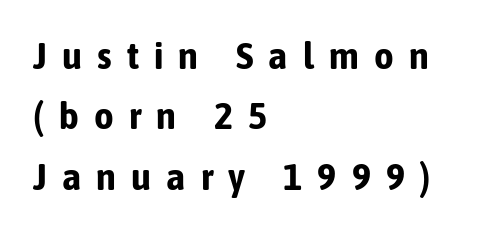
The image shows 38 px bold, condensed sans-serif type, upright; set left-aligned, normal line spacing (1.59x), unusually wide letter spacing (+0.4 em), not underlined; low stroke contrast and a medium x-height.
